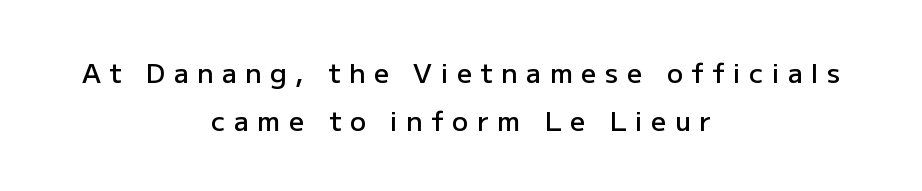
Q: Is the text bold? A: Semi-bold.
Q: Is the text italic (slanted)? A: No, it is upright.
Q: Is the text underlined? A: No.
Q: How is the paragraph aligned? A: Centered.
Q: Is the spacing between letters normal or unusually wide? A: Unusually wide.
